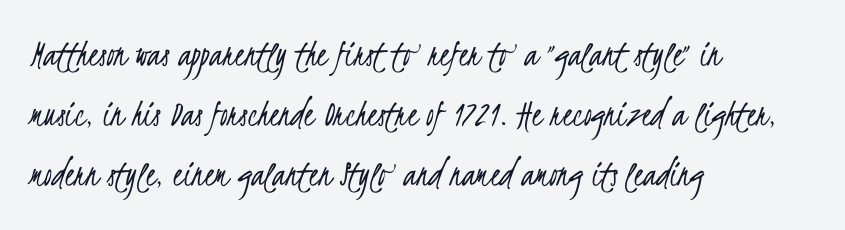
Q: Is the text bold? A: No.
Q: Is the typeface a serif or a sans-serif typeface? A: Sans-serif.
Q: Is the text underlined? A: No.
Q: How is the paragraph aligned? A: Left-aligned.
Q: Is the spacing between letters normal or unusually wide? A: Normal.
Q: Is the spacing between lines tight, normal or loose? A: Normal.
Q: Width (condensed, normal, or wide)? A: Condensed.
Q: Stroke contrast? A: Low.
Q: x-height? A: Small.
Q: Monospaced? A: No.
